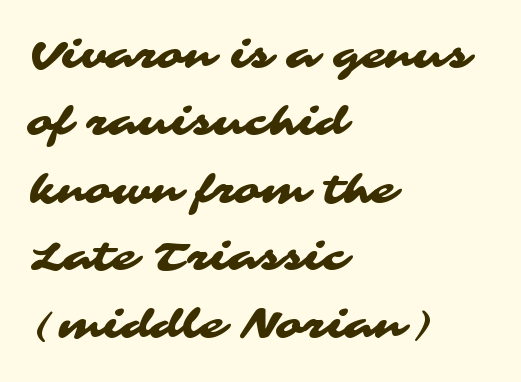
Q: Is the typeface a serif or a sans-serif typeface? A: Sans-serif.
Q: Is the text underlined? A: No.
Q: How is the paragraph aligned? A: Left-aligned.
Q: Is the spacing between letters normal or unusually wide? A: Normal.
Q: Width (condensed, normal, or wide)? A: Wide.
Q: Stroke contrast? A: Medium.
Q: x-height? A: Medium.
Q: Monospaced? A: No.
